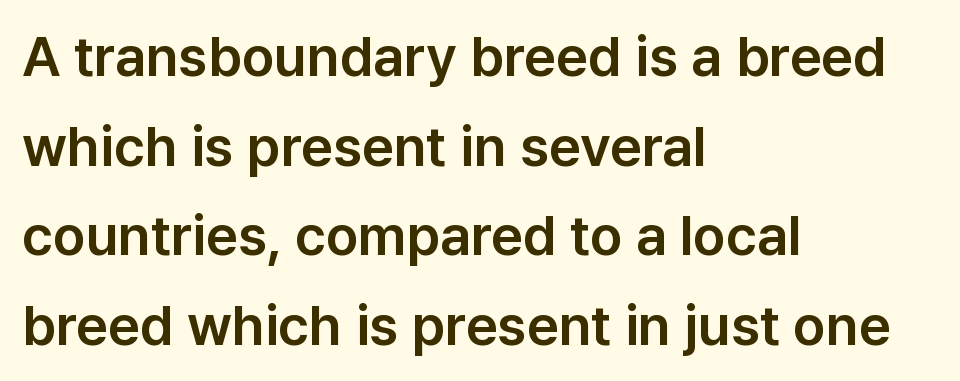
The image shows 56 px sans-serif type, upright; set left-aligned, normal line spacing (1.6x), normal letter spacing, not underlined; low stroke contrast and a medium x-height.
